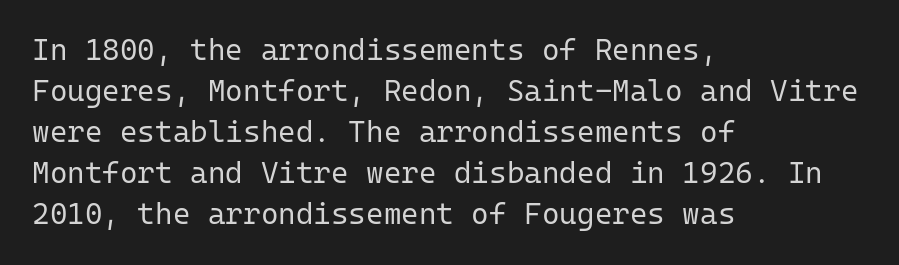
A typesetter would call this monospace, since all characters share one set width. Letter spacing: default. On a weight scale, this lands at 450 or below. Clear beneath every line of the passage. Italic: no, the glyphs are upright roman. Reading down the column, the eye jumps a familiar distance to each next line.
